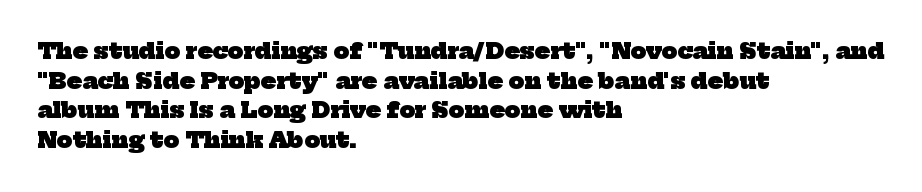
{"bold": "yes", "underline": "no", "align": "left", "line_spacing": "normal", "line_spacing_ratio": 1.35, "letter_spacing": "normal", "letter_spacing_em": 0.0, "glyph_px": 22}
